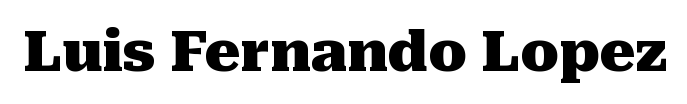
The image shows 56 px heavy serif type, upright; set normal letter spacing, not underlined; medium stroke contrast and a medium x-height.
